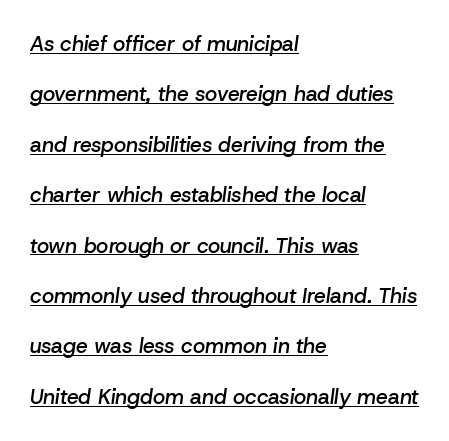
{"italic": "yes", "lean": "right", "slant_degrees": 8, "bold": "semi", "underline": "yes", "align": "left", "line_spacing": "loose", "line_spacing_ratio": 2.4, "letter_spacing": "normal", "letter_spacing_em": 0.0, "glyph_px": 21}
